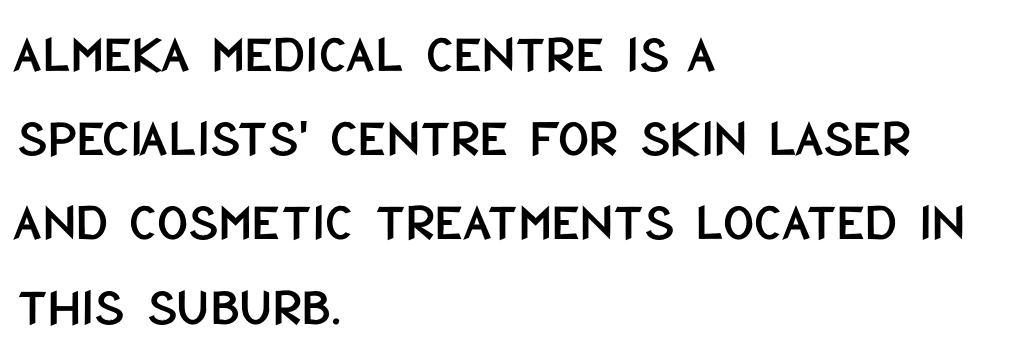
Q: Is the text italic (slanted)? A: No, it is upright.
Q: Is the typeface a serif or a sans-serif typeface? A: Sans-serif.
Q: Is the text underlined? A: No.
Q: How is the paragraph aligned? A: Left-aligned.
Q: Is the spacing between letters normal or unusually wide? A: Normal.
Q: Is the spacing between lines tight, normal or loose? A: Normal.
Q: Width (condensed, normal, or wide)? A: Condensed.
Q: Stroke contrast? A: Low.
Q: x-height? A: Large.
Q: Monospaced? A: No.
